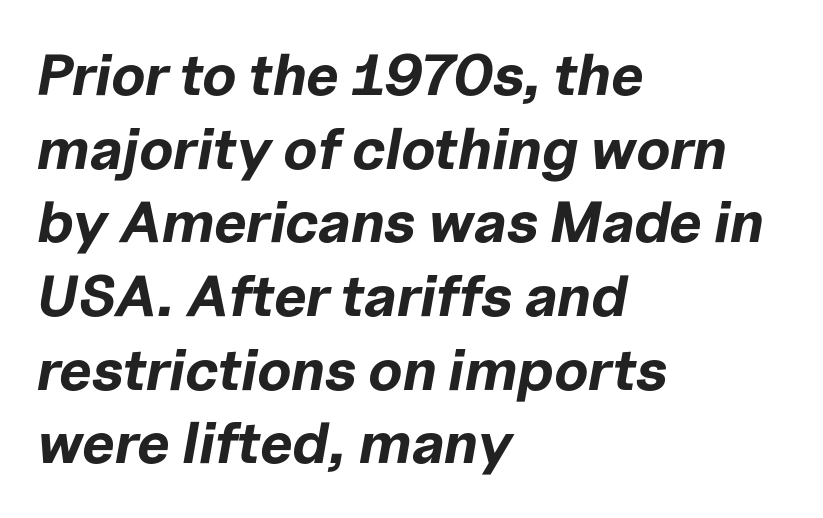
The image shows 58 px bold type, italic (leaning right); set left-aligned, normal line spacing (1.27x), normal letter spacing, not underlined; low stroke contrast and a medium x-height.
